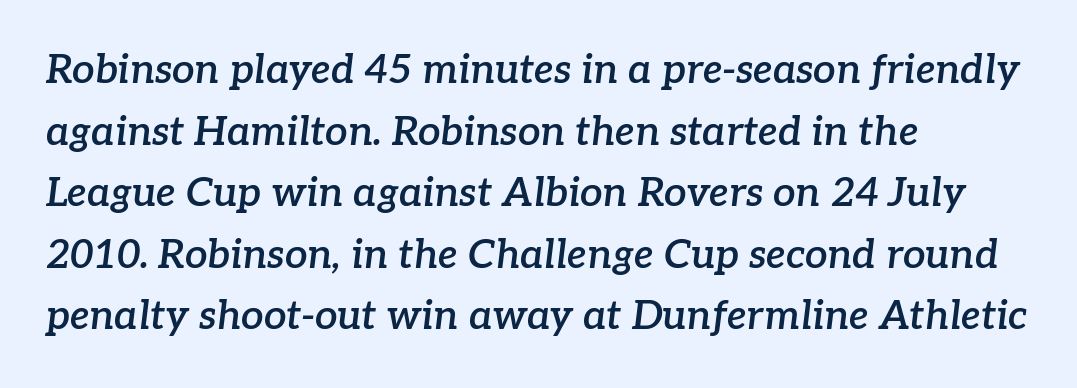
The image shows 40 px semibold serif type, italic (leaning right); set left-aligned, normal line spacing (1.54x), normal letter spacing, not underlined; low stroke contrast and a medium x-height.
